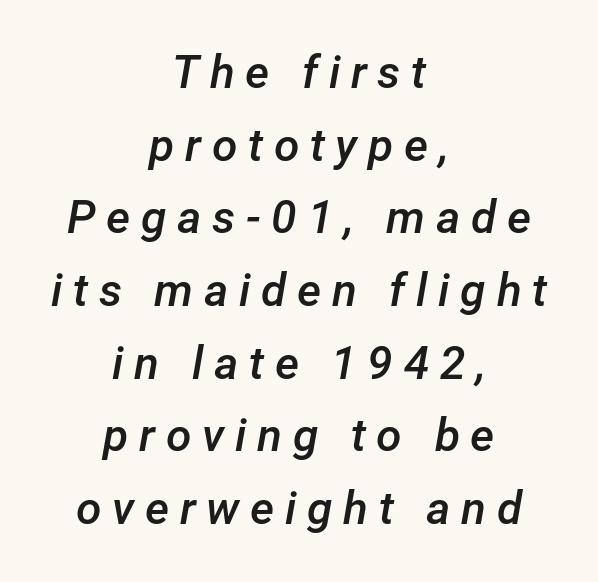
{"italic": "yes", "lean": "right", "slant_degrees": 12, "bold": "semi", "weight": "semibold", "width": "normal", "stroke_contrast": "low", "x_height": "medium", "monospaced": "no", "underline": "no", "align": "center", "line_spacing": "normal", "line_spacing_ratio": 1.58, "letter_spacing": "wide", "letter_spacing_em": 0.23, "glyph_px": 46}
